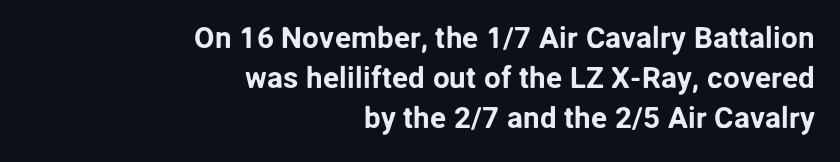
Examine the stroke ends and you'll find no serifs. The paragraph has a hard right edge and a soft left edge. These lines are rendered in a variable-pitch font. Beneath every word, the page is bare.
